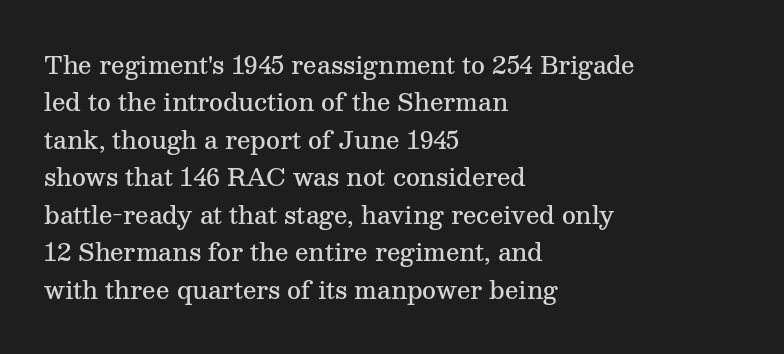
Summary of vertical rhythm: regular, with standard interline spacing. Do the letters lean? They stand straight. The passage is arranged the way most books set body copy — flush left. Bare-footed words on every line. The gaps between neighbouring characters are ordinary and unremarkable.
